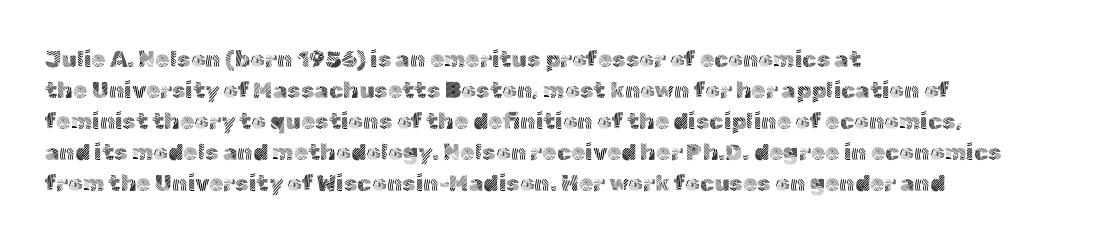
Posture: upright roman. The ragged edge is on the right, which tells us the setting is flush left. Reading down the column, the eye jumps a familiar distance to each next line. The specimen omits any rule beneath the text block's lines. The face looks like a standard text weight, possibly lighter.
